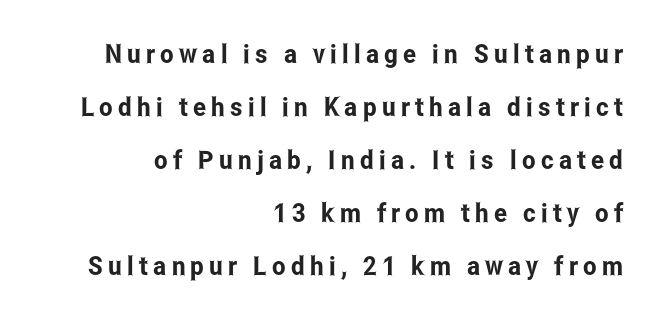
The gap between lines stays unmarked. Tracking here is generous; glyphs stand well apart from one another. Ascenders rise straight up at ninety degrees. This sample trades compactness for vertical openness between lines. Visually the block forms a straight wall on the right and a jagged coastline on the left.
